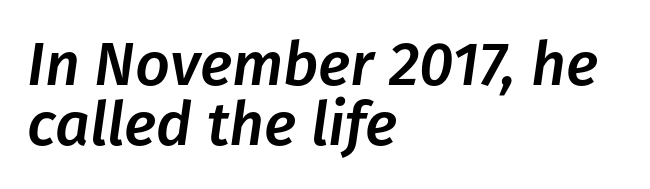
There is no visible air inserted between adjacent glyphs. Successive baselines arrive quickly, one right under another. Italic: yes, the glyphs are oblique. Layout note: lines flush left.
